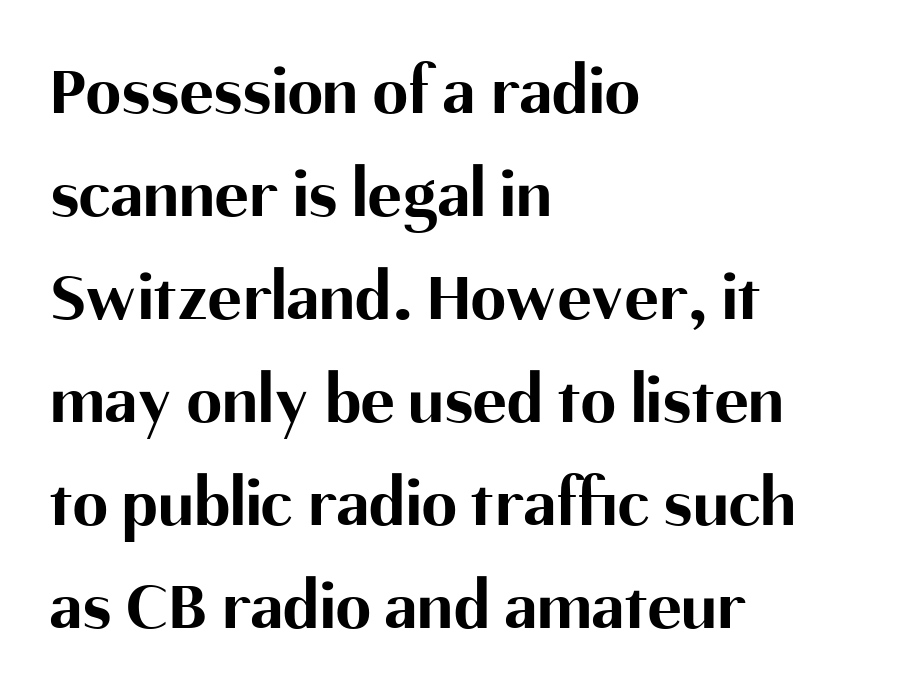
The image shows 71 px bold sans-serif type, upright; set left-aligned, normal line spacing (1.45x), normal letter spacing, not underlined; medium stroke contrast and a medium x-height.
